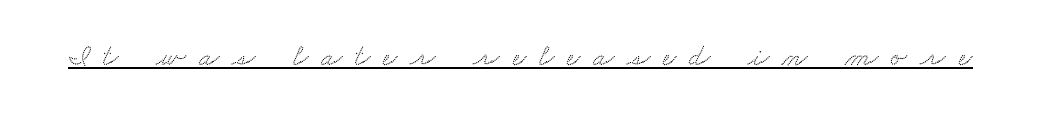
The image shows 30 px wide serif type; set unusually wide letter spacing (+0.43 em), underlined; low stroke contrast and a small x-height.
